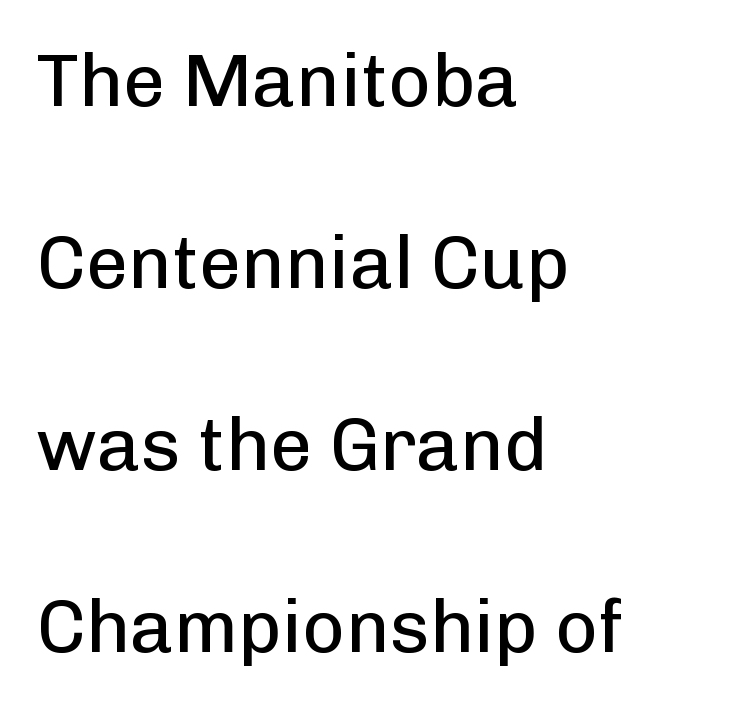
{"serif": "no", "italic": "no", "bold": "no", "weight": "regular", "width": "normal", "stroke_contrast": "low", "x_height": "medium", "monospaced": "no", "underline": "no", "align": "left", "line_spacing": "loose", "line_spacing_ratio": 2.46, "letter_spacing": "normal", "letter_spacing_em": 0.0, "glyph_px": 74}
